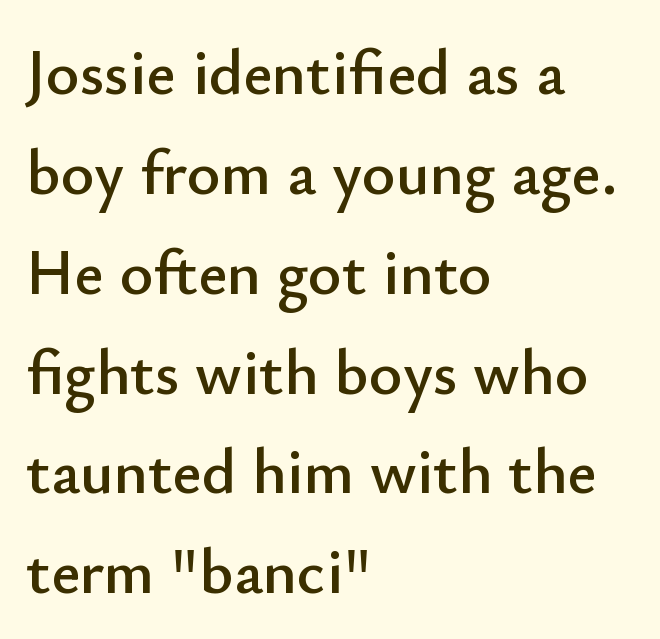
{"serif": "no", "italic": "no", "width": "normal", "stroke_contrast": "low", "x_height": "small", "monospaced": "no", "underline": "no", "align": "left", "line_spacing": "normal", "line_spacing_ratio": 1.56, "letter_spacing": "normal", "letter_spacing_em": 0.0, "glyph_px": 64}
